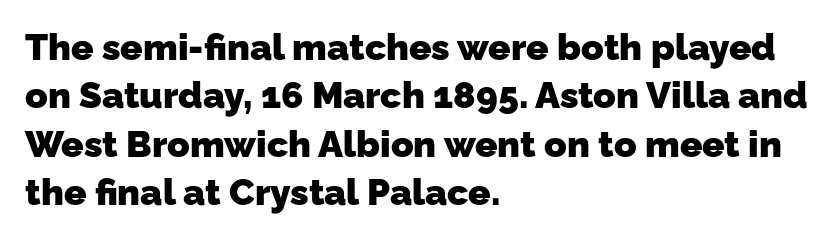
The image shows 37 px heavy sans-serif type; set left-aligned, normal line spacing (1.31x), normal letter spacing, not underlined; low stroke contrast and a medium x-height.
